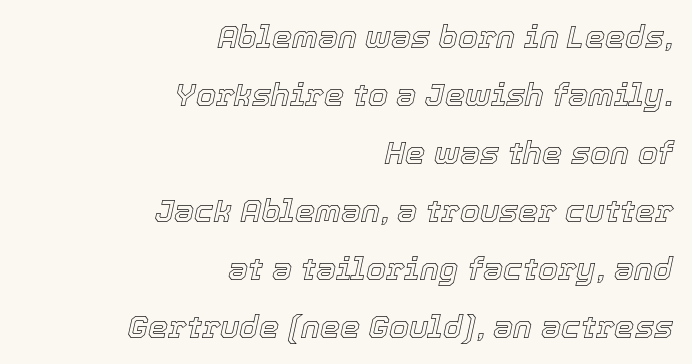
The face used here is proportionally spaced, like ordinary book or web type. Nobody drew a line under any word here. The letters sit at their default tracking, neither squeezed nor spread. This rendering uses right alignment, leaving the left contour irregular. These lines were composed using italics.
